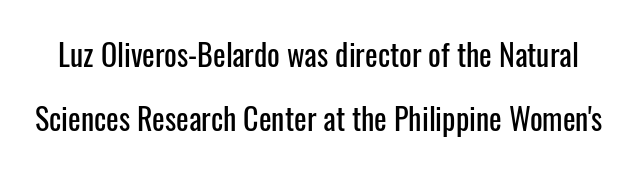
Q: Is the text italic (slanted)? A: No, it is upright.
Q: Is the typeface a serif or a sans-serif typeface? A: Sans-serif.
Q: Is the text underlined? A: No.
Q: Is the spacing between letters normal or unusually wide? A: Normal.
Q: Is the spacing between lines tight, normal or loose? A: Loose.
Q: Width (condensed, normal, or wide)? A: Condensed.
Q: Stroke contrast? A: Low.
Q: x-height? A: Medium.
Q: Monospaced? A: No.
